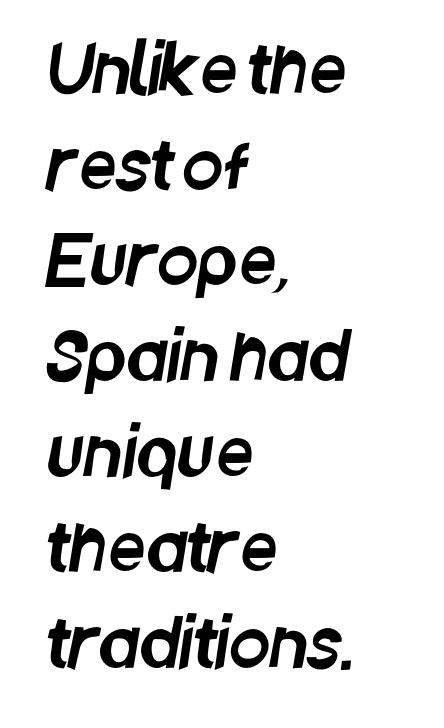
The image shows 66 px condensed sans-serif type; set left-aligned, normal line spacing (1.45x), normal letter spacing, not underlined; low stroke contrast and a large x-height.
